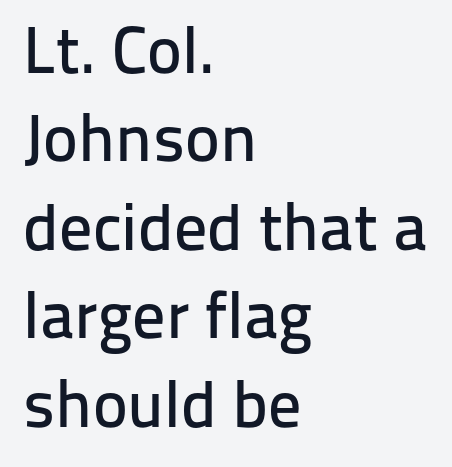
Q: Is the text italic (slanted)? A: No, it is upright.
Q: Is the typeface a serif or a sans-serif typeface? A: Sans-serif.
Q: Is the text underlined? A: No.
Q: How is the paragraph aligned? A: Left-aligned.
Q: Is the spacing between letters normal or unusually wide? A: Normal.
Q: Is the spacing between lines tight, normal or loose? A: Normal.
Q: Width (condensed, normal, or wide)? A: Normal.
Q: Stroke contrast? A: Low.
Q: x-height? A: Medium.
Q: Monospaced? A: No.
